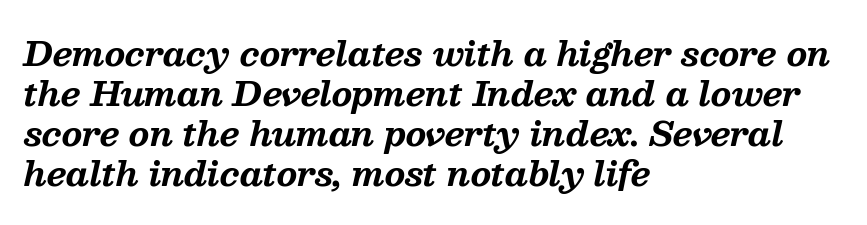
{"serif": "yes", "italic": "yes", "lean": "right", "slant_degrees": 13, "bold": "yes", "weight": "bold", "width": "normal", "stroke_contrast": "medium", "x_height": "medium", "monospaced": "no", "underline": "no", "align": "left", "line_spacing_ratio": 1.21, "letter_spacing": "normal", "letter_spacing_em": 0.0, "glyph_px": 33}
